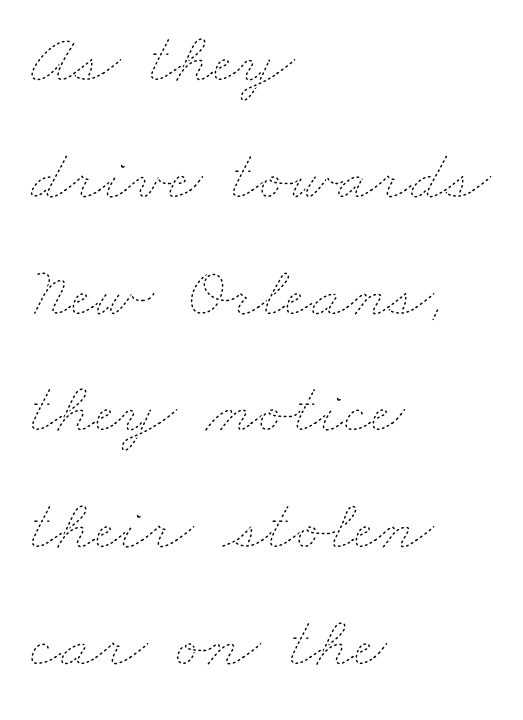
Q: Is the text bold? A: No.
Q: Is the text underlined? A: No.
Q: How is the paragraph aligned? A: Left-aligned.
Q: Is the spacing between letters normal or unusually wide? A: Normal.
Q: Is the spacing between lines tight, normal or loose? A: Normal.
Q: Width (condensed, normal, or wide)? A: Wide.
Q: Stroke contrast? A: Low.
Q: x-height? A: Small.
Q: Monospaced? A: No.
